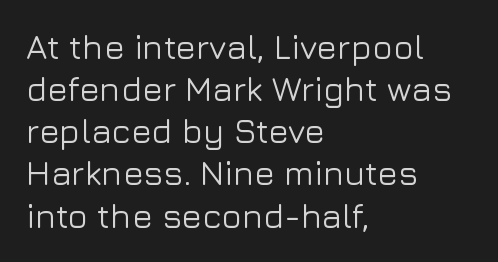
Do the characters align in a grid? No, the font is proportional. Observe the ordinary spacing: letters are neighbours, not strangers. Just letters on the line, the space beneath them empty. The text was rendered using a sans face with plain stroke endings. Posture: vertical. A student would call this left alignment; a typographer would say flush left, rag right.
